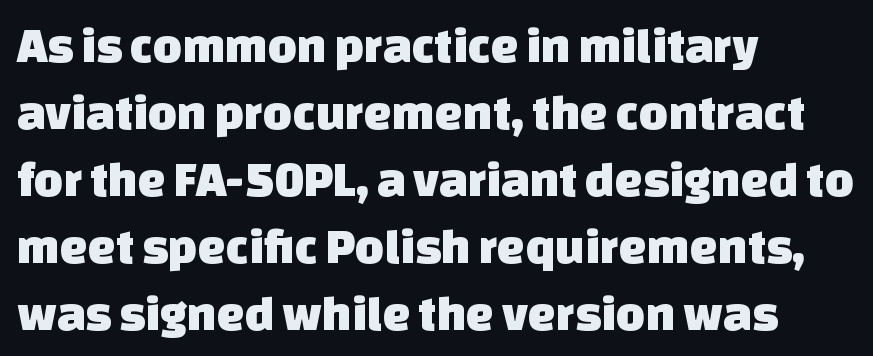
The image shows 50 px sans-serif type; set left-aligned, normal line spacing (1.34x), normal letter spacing, not underlined; low stroke contrast and a large x-height.
